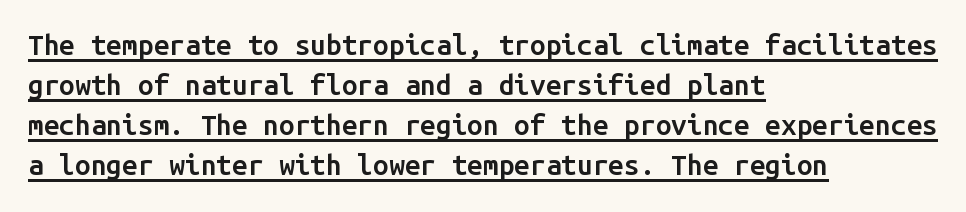
The image shows 28 px semibold sans-serif type, upright, monospaced; set left-aligned, normal line spacing (1.43x), normal letter spacing, underlined; low stroke contrast and a medium x-height.
